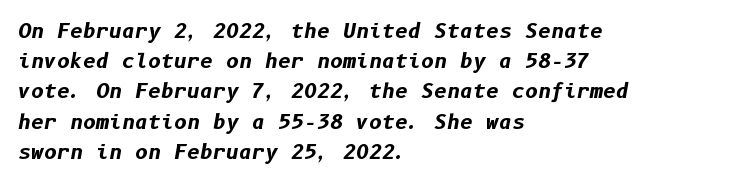
{"italic": "yes", "lean": "right", "slant_degrees": 10, "bold": "yes", "underline": "no", "align": "left", "line_spacing": "normal", "line_spacing_ratio": 1.51, "letter_spacing": "normal", "letter_spacing_em": 0.0, "glyph_px": 20}
